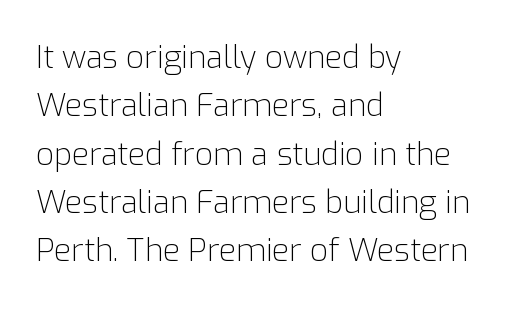
Does the lettering tilt? It doesn't — this is upright. Underlining? Definitely not there. There is no visible air inserted between adjacent glyphs. The lines sit at an ordinary, default distance from one another. Typeset ragged right — the left edge is the straight one. Do the characters align in a grid? No, the font is proportional.
